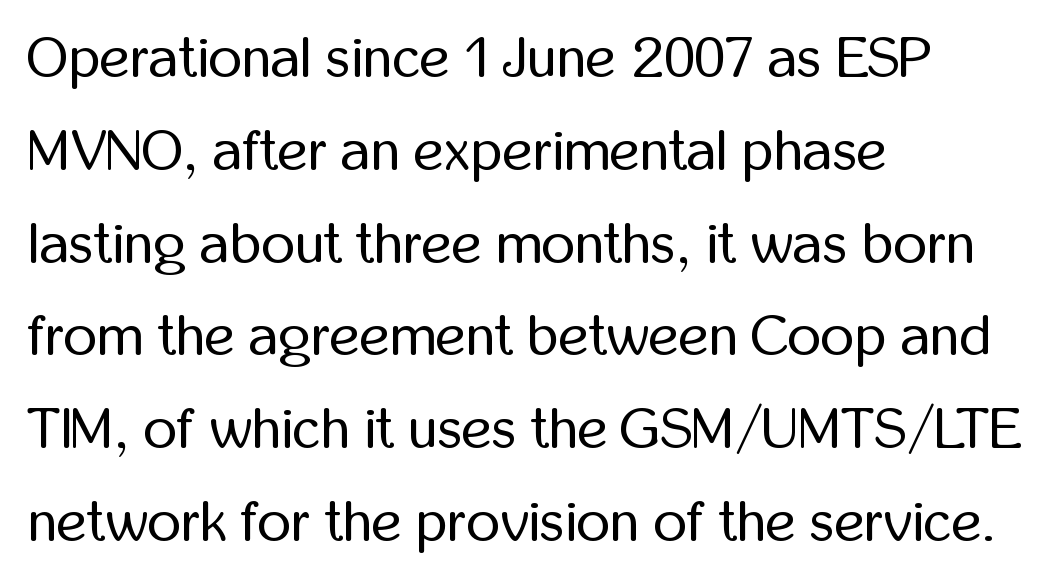
{"serif": "no", "italic": "no", "bold": "no", "weight": "regular", "width": "condensed", "stroke_contrast": "low", "x_height": "medium", "monospaced": "no", "underline": "no", "align": "left", "line_spacing": "normal", "line_spacing_ratio": 1.6, "letter_spacing": "normal", "letter_spacing_em": 0.0, "glyph_px": 58}
